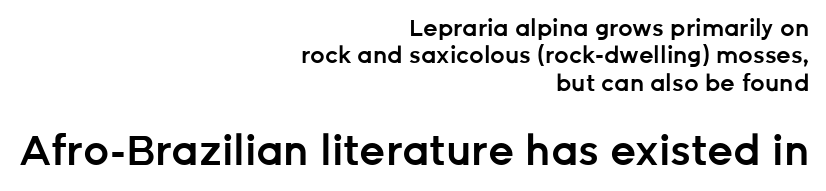
Q: Is the text bold? A: Semi-bold.
Q: Is the text italic (slanted)? A: No, it is upright.
Q: Is the typeface a serif or a sans-serif typeface? A: Sans-serif.
Q: Is the text underlined? A: No.
Q: How is the paragraph aligned? A: Right-aligned.
Q: Is the spacing between letters normal or unusually wide? A: Normal.
Q: Which block of text is set in a larger size, the first (top) or the second (bottom)? A: The second (bottom) one.
Q: Width (condensed, normal, or wide)? A: Normal.
Q: Stroke contrast? A: Low.
Q: x-height? A: Medium.
Q: Monospaced? A: No.
